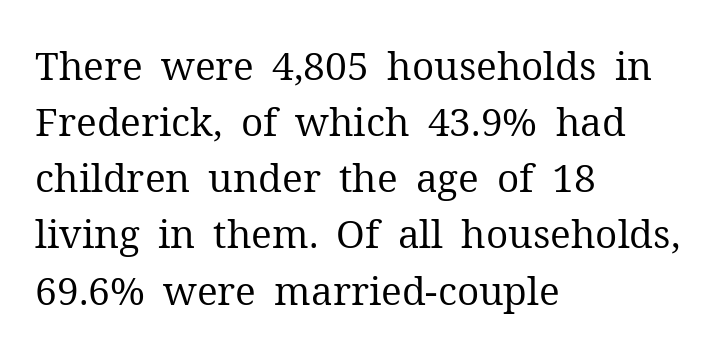
Every stem runs plumb, perpendicular to the baseline. Heft: none added — not bold. Think of a printed novel: that variable character pitch is what you see here. Regarding leading, the lines here are spaced in the standard way. Left-aligned paragraph, ragged on the right.
